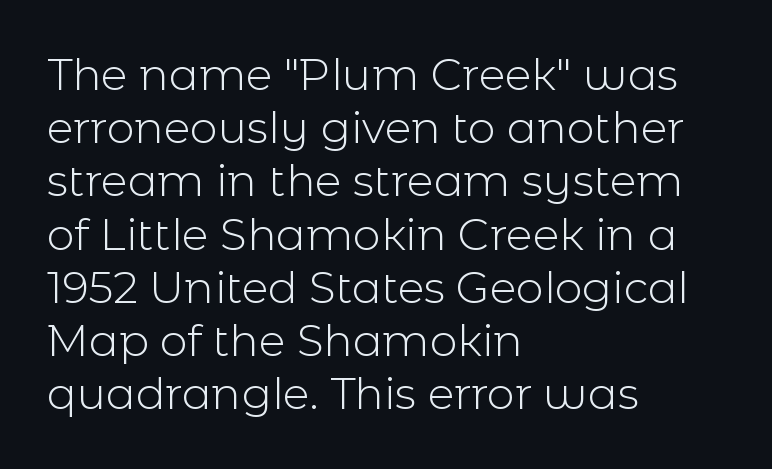
The image shows 44 px light sans-serif type, upright; set left-aligned, line spacing 1.21x, normal letter spacing, not underlined; a medium x-height.
